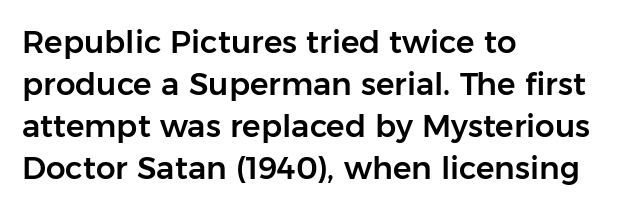
The image shows 31 px sans-serif type, upright; set left-aligned, normal line spacing (1.35x), normal letter spacing, not underlined; low stroke contrast and a medium x-height.
